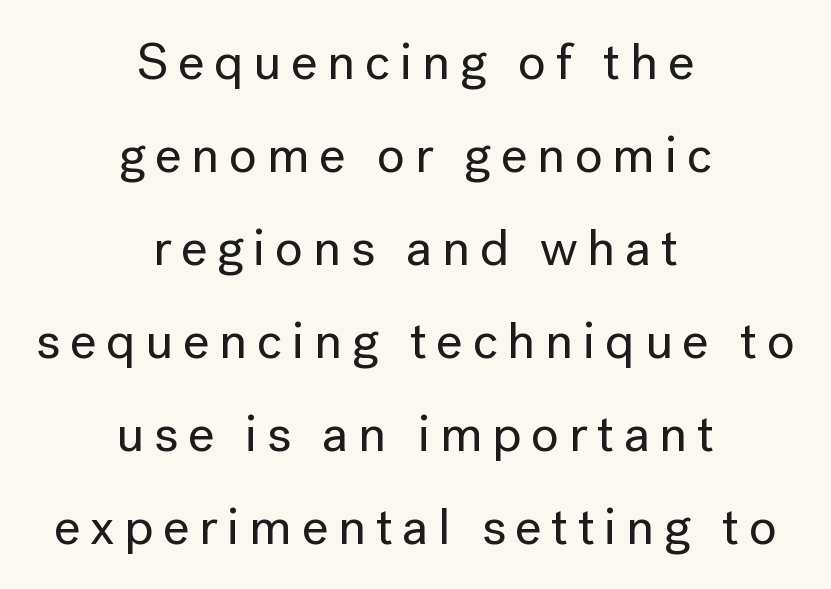
Check where the strokes stop: nothing finishes them off — pure sans. Where is the straight margin? There isn't one; the lines are centered. The font's upright variant was chosen for this text. Varying glyph widths throughout — classic text-font behaviour.
